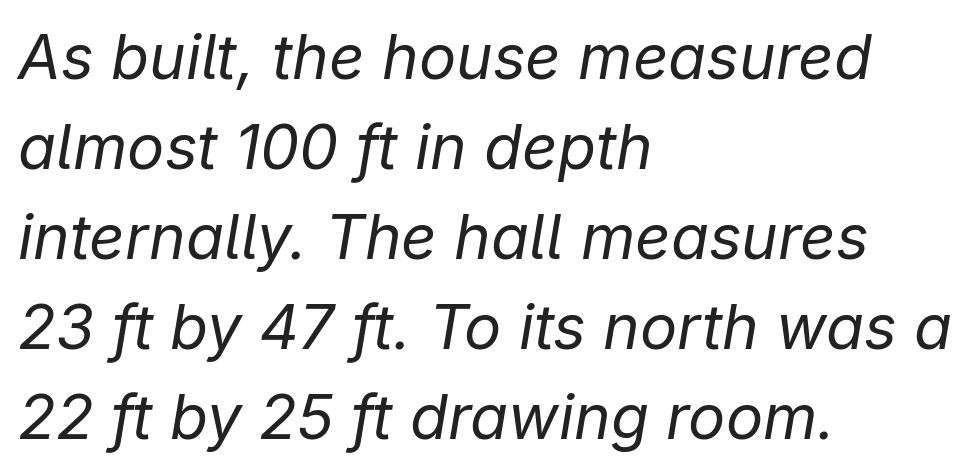
{"italic": "yes", "lean": "right", "slant_degrees": 9, "bold": "no", "weight": "regular", "width": "normal", "stroke_contrast": "low", "x_height": "medium", "monospaced": "no", "underline": "no", "align": "left", "line_spacing": "normal", "line_spacing_ratio": 1.45, "letter_spacing": "normal", "letter_spacing_em": 0.0, "glyph_px": 62}
